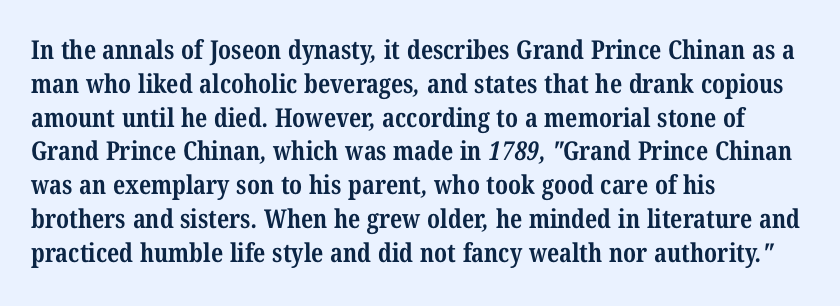
{"bold": "yes", "underline": "no", "align": "left", "line_spacing": "normal", "line_spacing_ratio": 1.3, "letter_spacing": "normal", "letter_spacing_em": 0.0, "glyph_px": 26}
